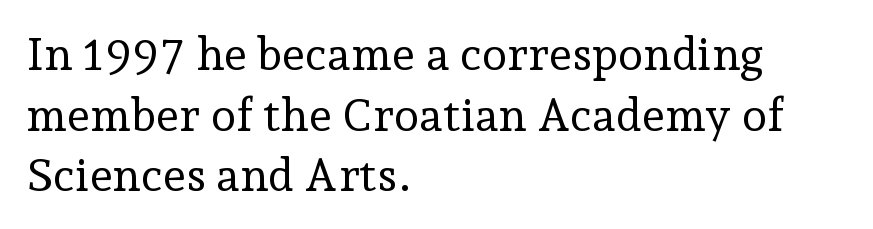
The image shows 46 px regular-weight serif type, upright; set left-aligned, normal line spacing (1.32x), normal letter spacing, not underlined; low stroke contrast and a medium x-height.
